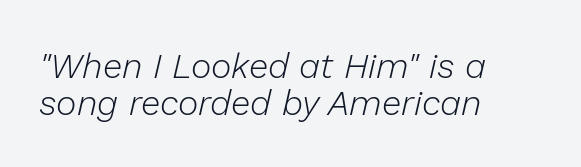
The image shows 35 px light type, italic (leaning right); set left-aligned, tight line spacing (1.06x), normal letter spacing, not underlined; low stroke contrast and a medium x-height.
